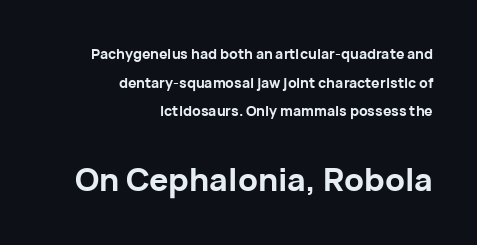
{"serif": "no", "italic": "no", "bold": "yes", "weight": "bold", "width": "normal", "stroke_contrast": "low", "x_height": "medium", "monospaced": "no", "underline": "no", "align": "right", "line_spacing": "loose", "line_spacing_ratio": 2.05, "letter_spacing": "normal", "letter_spacing_em": 0.0, "larger_block": "second", "size_ratio": 2.29, "glyph_px": 32}
